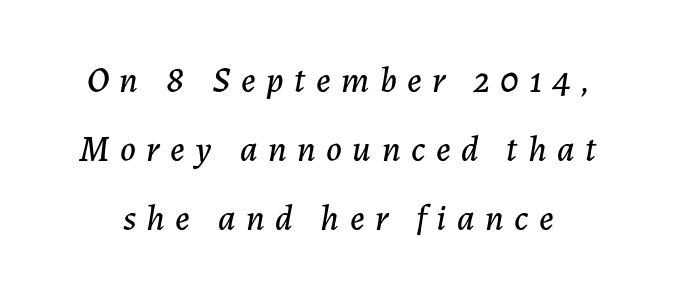
The passage shown has open, widely tracked lettering throughout. Each letter keeps its own natural width here, so spacing adapts to shape. Airy leading. Would a proofreader flag this as italicized? Yes. Quick note: underline off.
